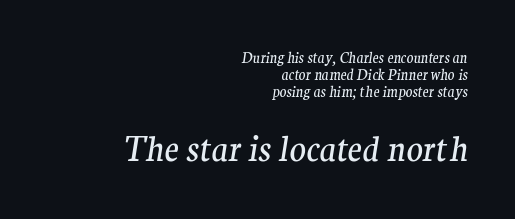
{"serif": "yes", "italic": "yes", "lean": "right", "slant_degrees": 9, "bold": "no", "weight": "regular", "width": "normal", "stroke_contrast": "medium", "x_height": "medium", "monospaced": "no", "underline": "no", "align": "right", "line_spacing_ratio": 1.22, "letter_spacing": "normal", "letter_spacing_em": 0.0, "larger_block": "second", "size_ratio": 2.43, "glyph_px": 34}
